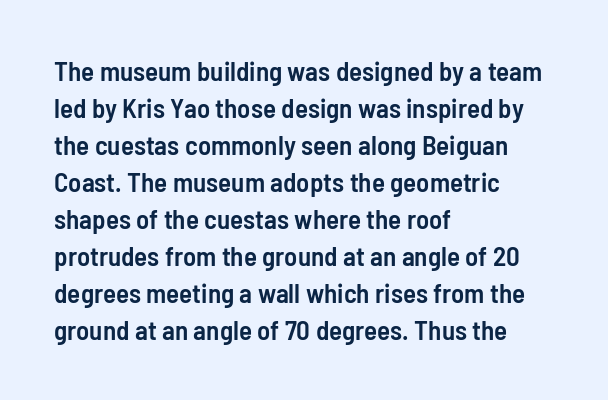
The image shows 27 px text type, upright; set left-aligned, normal line spacing (1.37x), normal letter spacing, not underlined.
